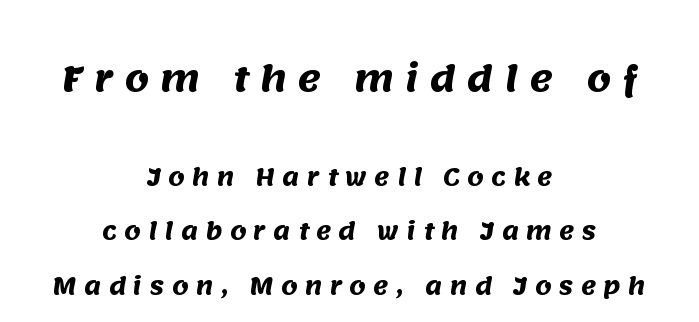
Q: Is the text bold? A: Yes.
Q: Is the typeface a serif or a sans-serif typeface? A: Sans-serif.
Q: Is the text underlined? A: No.
Q: How is the paragraph aligned? A: Centered.
Q: Is the spacing between letters normal or unusually wide? A: Unusually wide.
Q: Is the spacing between lines tight, normal or loose? A: Loose.
Q: Which block of text is set in a larger size, the first (top) or the second (bottom)? A: The first (top) one.
Q: Width (condensed, normal, or wide)? A: Normal.
Q: Stroke contrast? A: Medium.
Q: x-height? A: Large.
Q: Monospaced? A: No.
